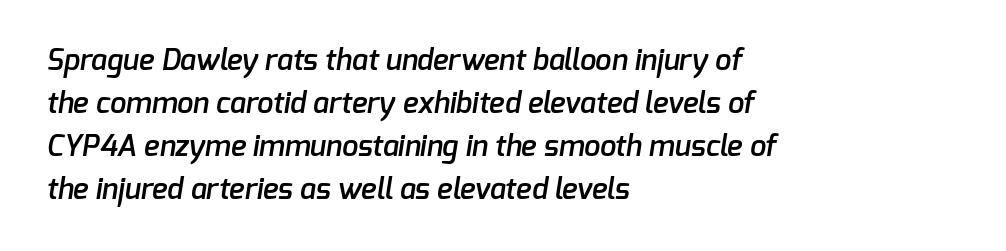
Q: Is the text bold? A: Semi-bold.
Q: Is the typeface a serif or a sans-serif typeface? A: Sans-serif.
Q: Is the text underlined? A: No.
Q: How is the paragraph aligned? A: Left-aligned.
Q: Is the spacing between letters normal or unusually wide? A: Normal.
Q: Is the spacing between lines tight, normal or loose? A: Normal.
Q: Width (condensed, normal, or wide)? A: Normal.
Q: Stroke contrast? A: Low.
Q: x-height? A: Medium.
Q: Monospaced? A: No.
